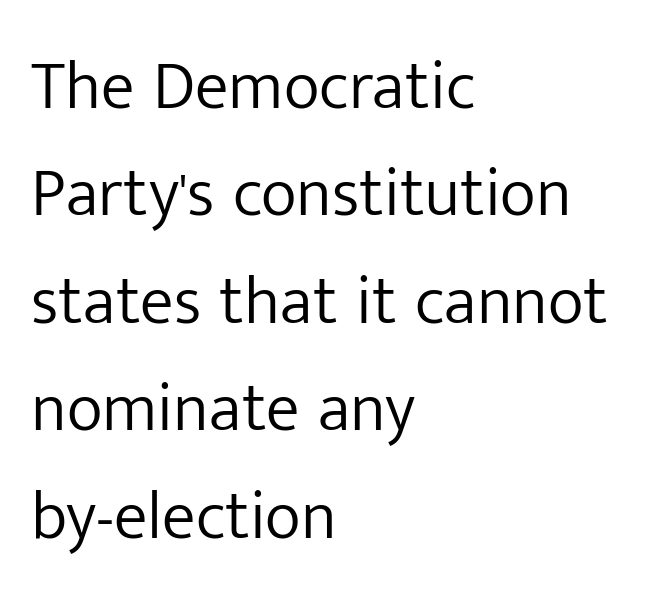
Q: Is the text bold? A: No.
Q: Is the text italic (slanted)? A: No, it is upright.
Q: Is the typeface a serif or a sans-serif typeface? A: Sans-serif.
Q: Is the text underlined? A: No.
Q: How is the paragraph aligned? A: Left-aligned.
Q: Is the spacing between letters normal or unusually wide? A: Normal.
Q: Is the spacing between lines tight, normal or loose? A: Normal.
Q: Width (condensed, normal, or wide)? A: Normal.
Q: Stroke contrast? A: Low.
Q: x-height? A: Medium.
Q: Monospaced? A: No.
